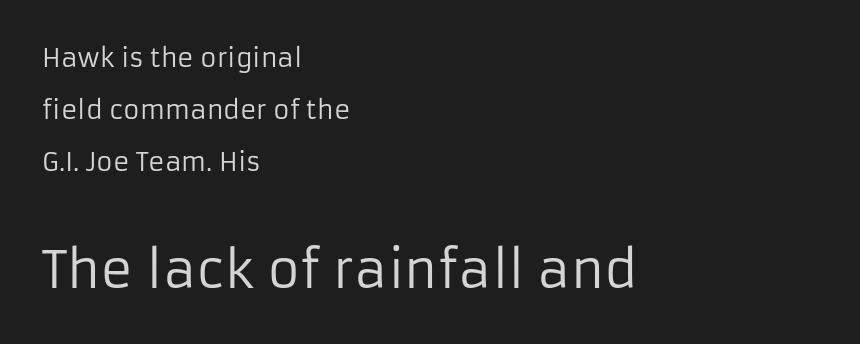
No letter is thick-stroked: the sample isn't bold. Type without underlining. Honestly, the letter spacing is just normal — you wouldn't notice it. Does the leading feel generous? Absolutely, it's lavish.
